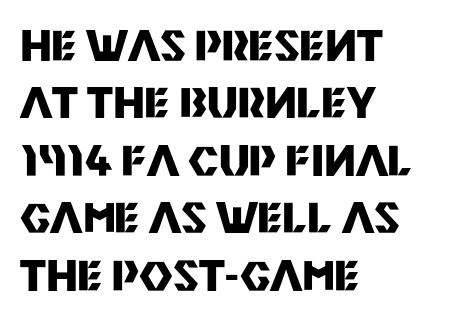
{"serif": "no", "italic": "no", "bold": "yes", "weight": "heavy", "width": "normal", "stroke_contrast": "medium", "x_height": "large", "monospaced": "no", "underline": "no", "align": "left", "line_spacing": "normal", "line_spacing_ratio": 1.4, "letter_spacing": "normal", "letter_spacing_em": 0.0, "glyph_px": 41}
